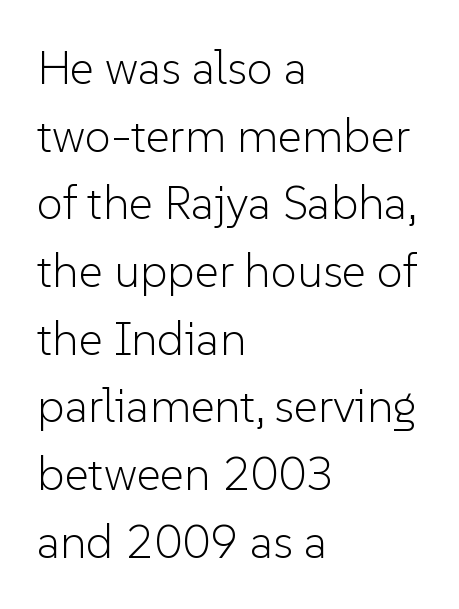
Q: Is the text bold? A: No.
Q: Is the text italic (slanted)? A: No, it is upright.
Q: Is the typeface a serif or a sans-serif typeface? A: Sans-serif.
Q: Is the text underlined? A: No.
Q: How is the paragraph aligned? A: Left-aligned.
Q: Is the spacing between letters normal or unusually wide? A: Normal.
Q: Is the spacing between lines tight, normal or loose? A: Normal.
Q: Width (condensed, normal, or wide)? A: Normal.
Q: Stroke contrast? A: Low.
Q: x-height? A: Medium.
Q: Monospaced? A: No.
